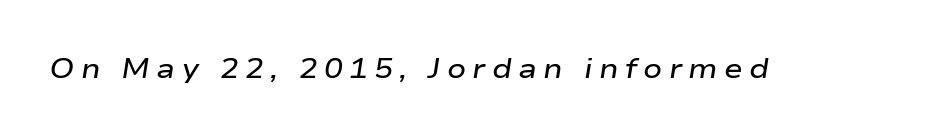
Q: Is the text bold? A: Semi-bold.
Q: Is the text italic (slanted)? A: Yes, it leans right by about 9 degrees.
Q: Is the text underlined? A: No.
Q: Is the spacing between letters normal or unusually wide? A: Unusually wide.
Q: Width (condensed, normal, or wide)? A: Wide.
Q: Stroke contrast? A: Low.
Q: x-height? A: Medium.
Q: Monospaced? A: No.
